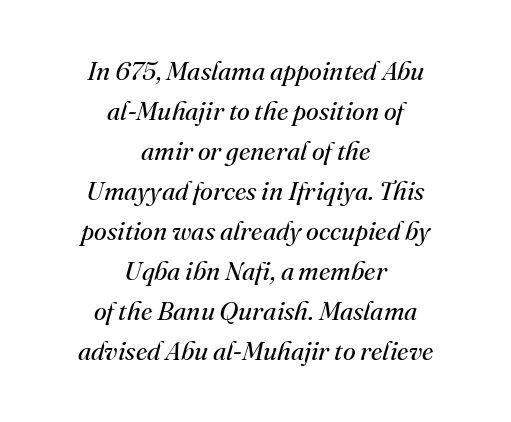
Q: Is the text bold? A: No.
Q: Is the text italic (slanted)? A: Yes, it leans right by about 16 degrees.
Q: Is the text underlined? A: No.
Q: How is the paragraph aligned? A: Centered.
Q: Is the spacing between letters normal or unusually wide? A: Normal.
Q: Is the spacing between lines tight, normal or loose? A: Normal.
